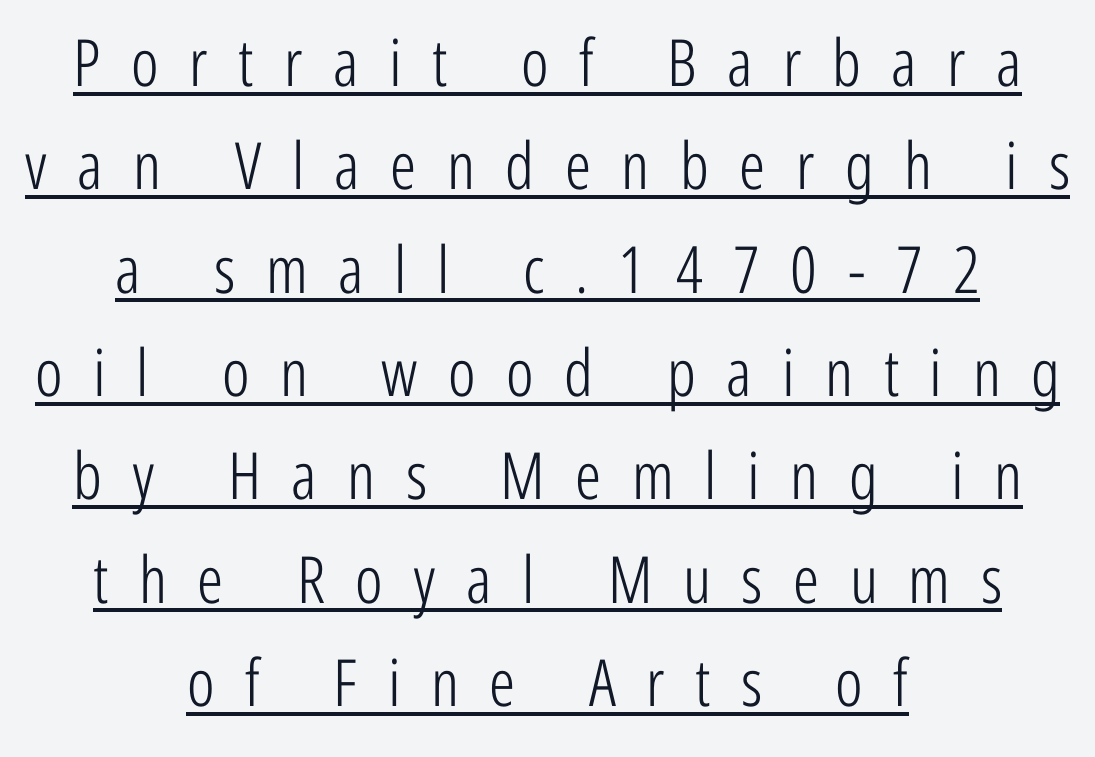
Q: Is the text bold? A: No.
Q: Is the text italic (slanted)? A: No, it is upright.
Q: Is the typeface a serif or a sans-serif typeface? A: Sans-serif.
Q: Is the text underlined? A: Yes.
Q: How is the paragraph aligned? A: Centered.
Q: Is the spacing between letters normal or unusually wide? A: Unusually wide.
Q: Is the spacing between lines tight, normal or loose? A: Normal.
Q: Width (condensed, normal, or wide)? A: Condensed.
Q: Stroke contrast? A: Low.
Q: x-height? A: Medium.
Q: Monospaced? A: No.
